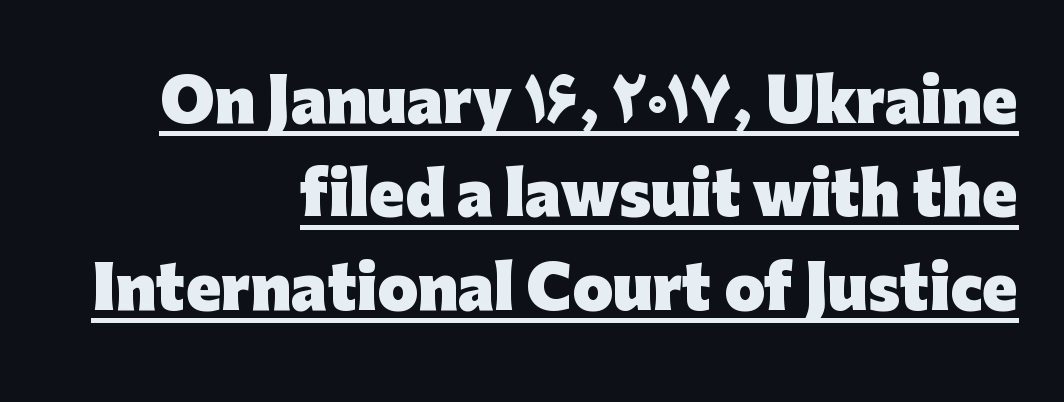
Q: Is the text bold? A: Yes.
Q: Is the text italic (slanted)? A: No, it is upright.
Q: Is the typeface a serif or a sans-serif typeface? A: Sans-serif.
Q: Is the text underlined? A: Yes.
Q: How is the paragraph aligned? A: Right-aligned.
Q: Is the spacing between letters normal or unusually wide? A: Normal.
Q: Is the spacing between lines tight, normal or loose? A: Normal.
Q: Width (condensed, normal, or wide)? A: Normal.
Q: Stroke contrast? A: Low.
Q: x-height? A: Medium.
Q: Monospaced? A: No.
